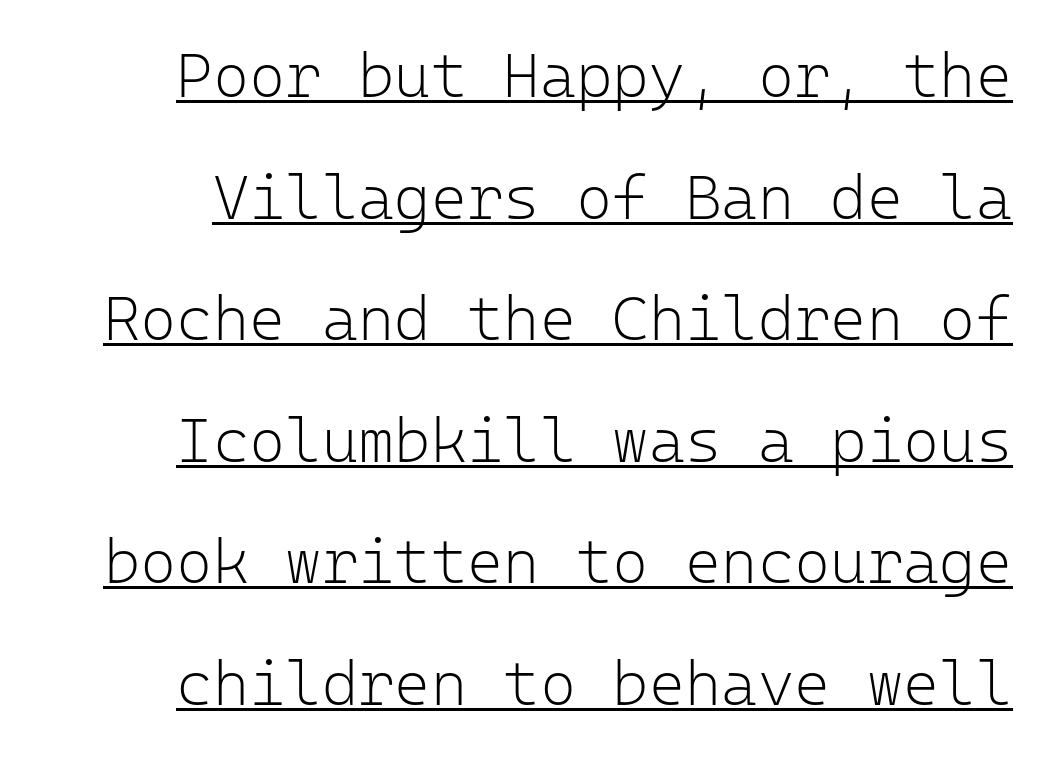
Q: Is the text bold? A: No.
Q: Is the text italic (slanted)? A: No, it is upright.
Q: Is the typeface a serif or a sans-serif typeface? A: Sans-serif.
Q: Is the text underlined? A: Yes.
Q: Is the spacing between letters normal or unusually wide? A: Normal.
Q: Is the spacing between lines tight, normal or loose? A: Loose.
Q: Width (condensed, normal, or wide)? A: Normal.
Q: Stroke contrast? A: Low.
Q: x-height? A: Medium.
Q: Monospaced? A: Yes.
